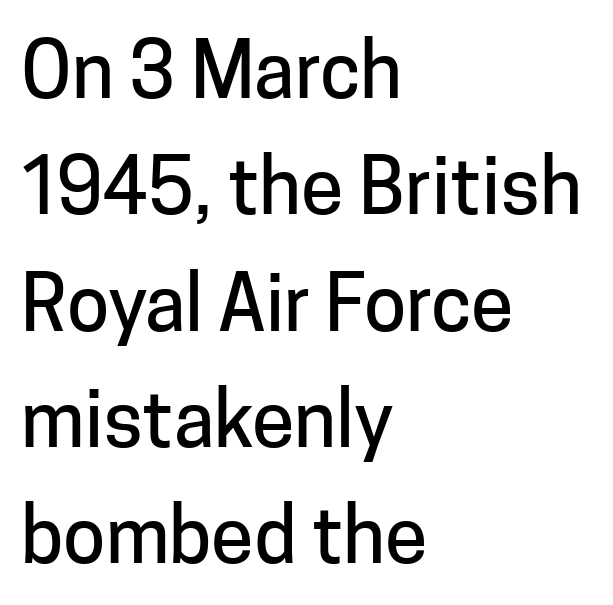
A typesetter would mark this as roman, not italic. Varying glyph widths throughout — classic text-font behaviour. Glance below the letters and you will spot only blank space. What's the leading like? Ordinary, nothing unusual.
